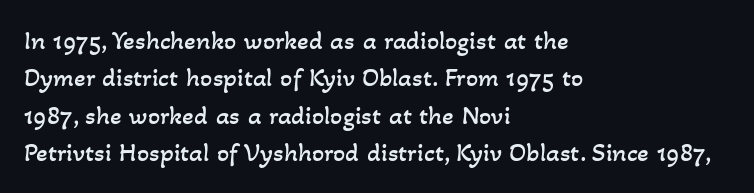
The image shows 27 px text type; set left-aligned, normal line spacing (1.38x), normal letter spacing, not underlined.
